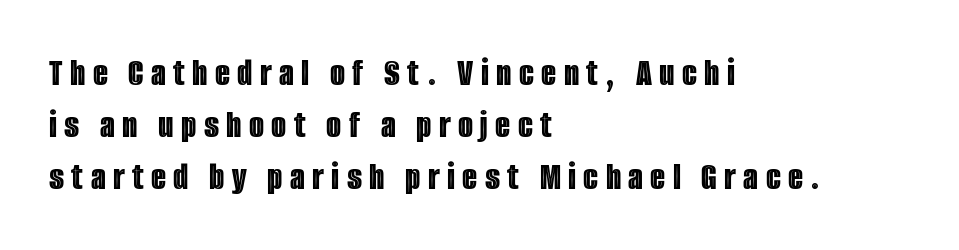
Normally led — the rows are evenly, conventionally spaced. Varying glyph widths throughout — classic text-font behaviour. The space beneath each line is pristine and unruled. The text block is weighted toward the left margin, trailing off unevenly rightward. Is there any slant? The stems are plumb.
